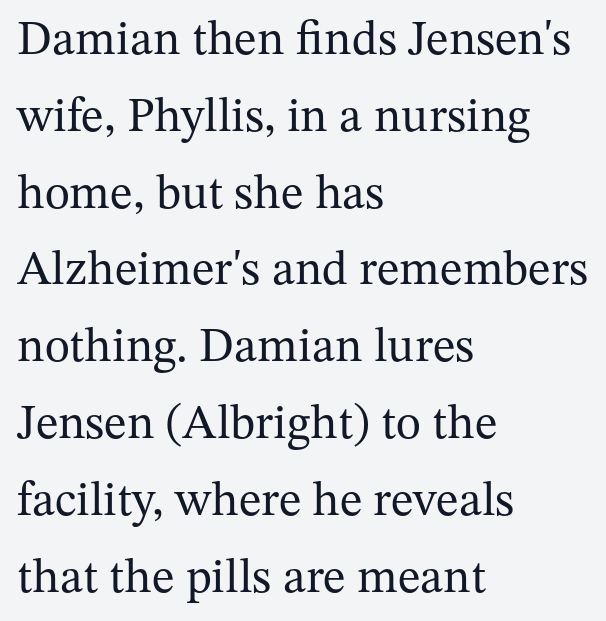
Q: Is the text bold? A: No.
Q: Is the text italic (slanted)? A: No, it is upright.
Q: Is the typeface a serif or a sans-serif typeface? A: Serif.
Q: Is the text underlined? A: No.
Q: How is the paragraph aligned? A: Left-aligned.
Q: Is the spacing between letters normal or unusually wide? A: Normal.
Q: Is the spacing between lines tight, normal or loose? A: Normal.
Q: Width (condensed, normal, or wide)? A: Normal.
Q: Stroke contrast? A: Medium.
Q: x-height? A: Medium.
Q: Monospaced? A: No.
